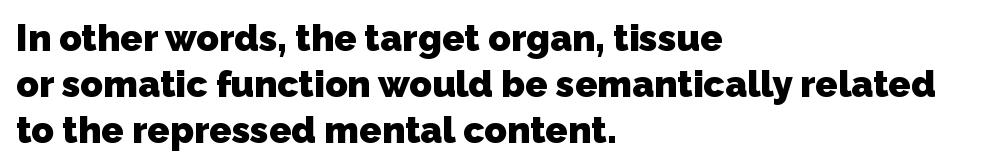
The image shows 37 px heavy sans-serif type; set left-aligned, line spacing 1.24x, normal letter spacing, not underlined; low stroke contrast and a medium x-height.
